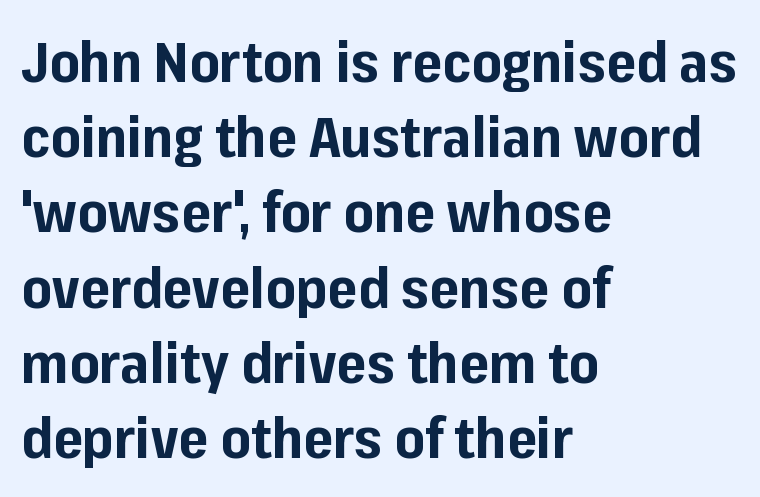
The image shows 57 px bold sans-serif type, upright; set left-aligned, normal line spacing (1.32x), normal letter spacing, not underlined; low stroke contrast and a medium x-height.
